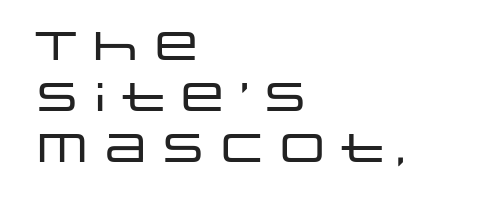
The image shows 40 px wide sans-serif type, upright; set left-aligned, normal line spacing (1.28x), normal letter spacing, not underlined; low stroke contrast and a large x-height.
